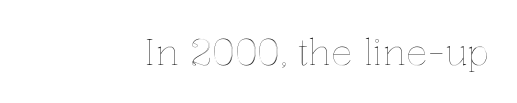
Q: Is the text italic (slanted)? A: No, it is upright.
Q: Is the text underlined? A: No.
Q: How is the paragraph aligned? A: Right-aligned.
Q: Is the spacing between letters normal or unusually wide? A: Normal.
Q: Width (condensed, normal, or wide)? A: Normal.
Q: x-height? A: Medium.
Q: Monospaced? A: No.
